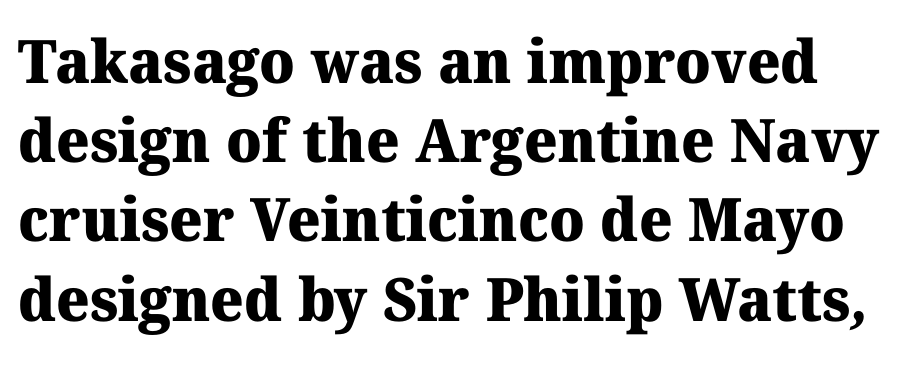
The image shows 60 px heavy serif type; set normal line spacing (1.32x), normal letter spacing, not underlined; medium stroke contrast and a medium x-height.
